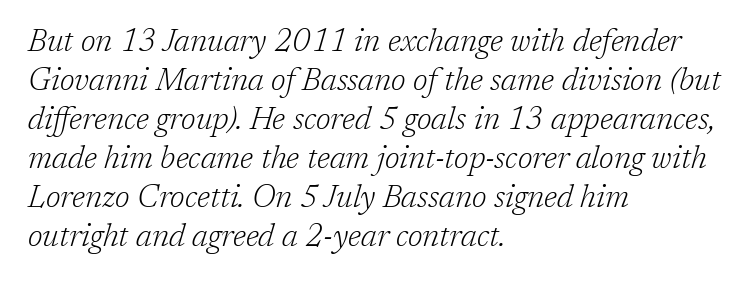
{"serif": "yes", "italic": "yes", "lean": "right", "slant_degrees": 17, "bold": "no", "weight": "light", "width": "normal", "stroke_contrast": "low", "x_height": "medium", "monospaced": "no", "underline": "no", "align": "left", "line_spacing": "normal", "line_spacing_ratio": 1.26, "letter_spacing": "normal", "letter_spacing_em": 0.0, "glyph_px": 31}
